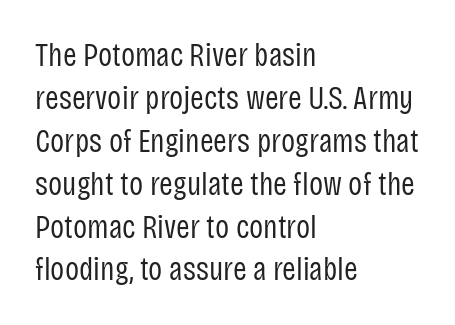
The image shows 33 px regular-weight, condensed sans-serif type, upright; set left-aligned, normal line spacing (1.3x), normal letter spacing, not underlined; low stroke contrast and a large x-height.
